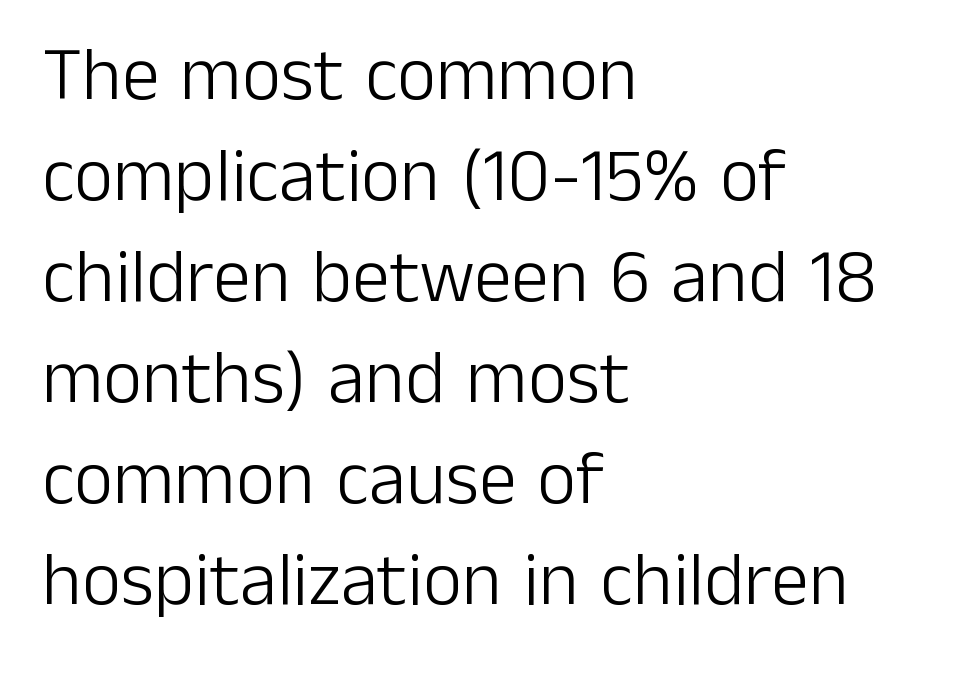
{"serif": "no", "italic": "no", "bold": "no", "weight": "light", "width": "normal", "stroke_contrast": "low", "x_height": "medium", "monospaced": "no", "underline": "no", "align": "left", "line_spacing": "normal", "line_spacing_ratio": 1.33, "letter_spacing": "normal", "letter_spacing_em": 0.0, "glyph_px": 76}
